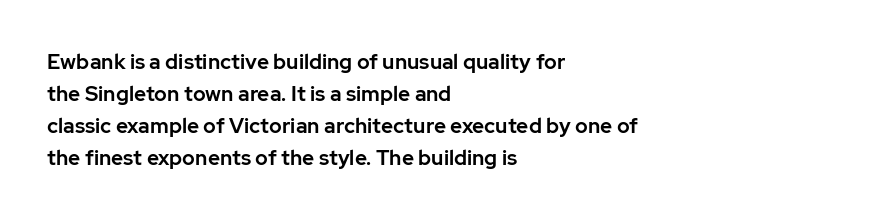
Q: Is the text italic (slanted)? A: No, it is upright.
Q: Is the text underlined? A: No.
Q: How is the paragraph aligned? A: Left-aligned.
Q: Is the spacing between letters normal or unusually wide? A: Normal.
Q: Is the spacing between lines tight, normal or loose? A: Normal.
